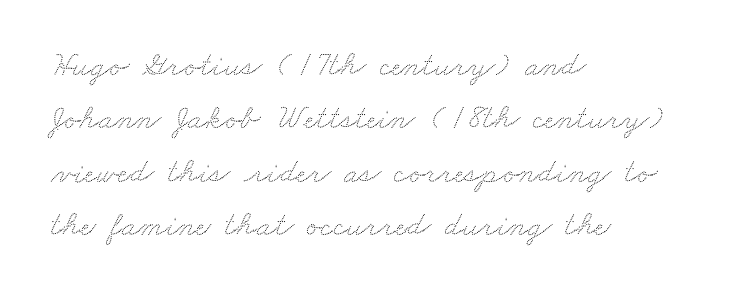
The passage shown is typed in a proportional face where columns would drift. The foot of each line stays bare and open. Default kerning and tracking; the words read as compact shapes. Short and long lines alike share a common starting point at left.
